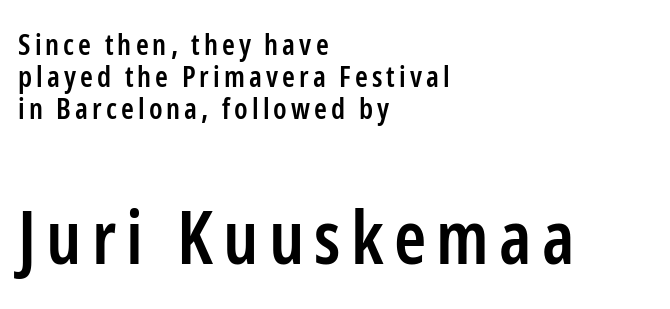
Nothing sits at the stroke ends, so this counts as sans-serif. Where is the straight margin? On the left. The glyphs are unaccompanied by any horizontal stroke below them. In this sample the second text group is rendered at the bigger scale.
